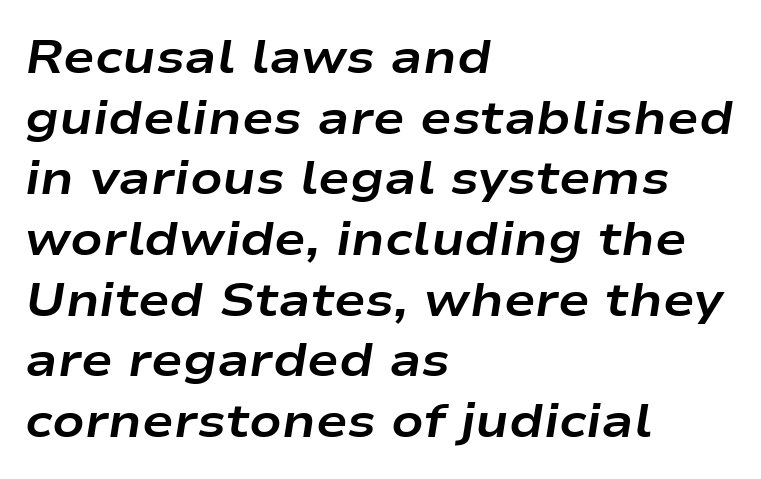
The image shows 47 px bold, wide type, italic (leaning right); set left-aligned, normal line spacing (1.29x), normal letter spacing, not underlined; low stroke contrast and a medium x-height.
